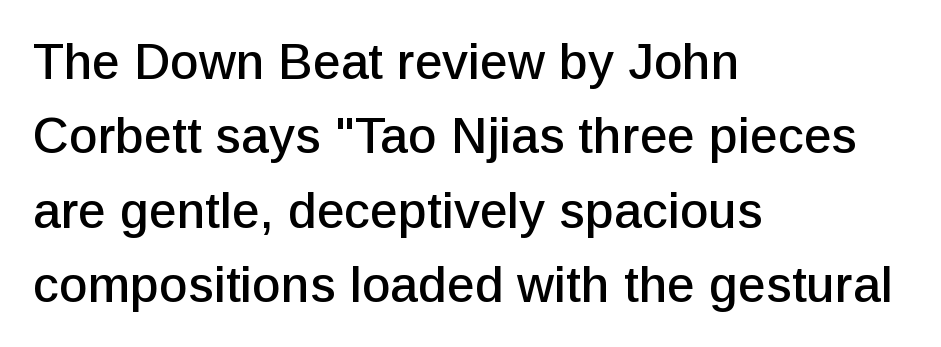
Leading matches the norm, producing a regular column. Layout note: lines flush left. This is roman type, the default non-slanted kind. Beneath every word, the page is bare.
